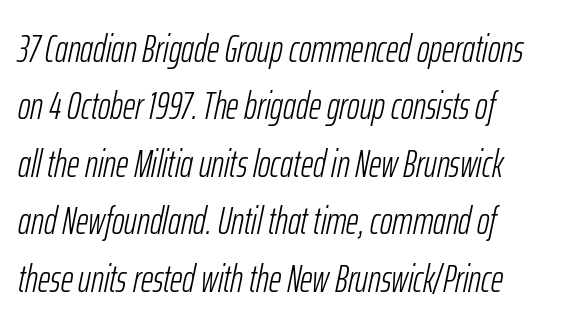
{"italic": "yes", "lean": "right", "slant_degrees": 12, "bold": "no", "weight": "light", "width": "condensed", "stroke_contrast": "low", "x_height": "medium", "monospaced": "no", "underline": "no", "align": "left", "line_spacing": "normal", "line_spacing_ratio": 1.51, "letter_spacing": "normal", "letter_spacing_em": 0.0, "glyph_px": 38}
